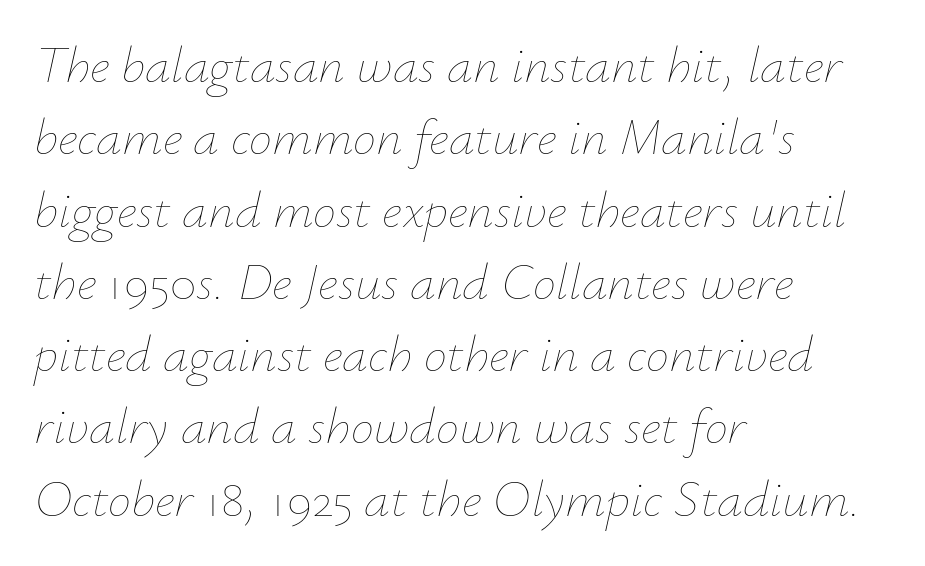
{"italic": "yes", "lean": "right", "slant_degrees": 12, "bold": "no", "weight": "thin", "width": "normal", "stroke_contrast": "low", "x_height": "small", "monospaced": "no", "underline": "no", "align": "left", "line_spacing": "normal", "line_spacing_ratio": 1.39, "letter_spacing": "normal", "letter_spacing_em": 0.0, "glyph_px": 52}
